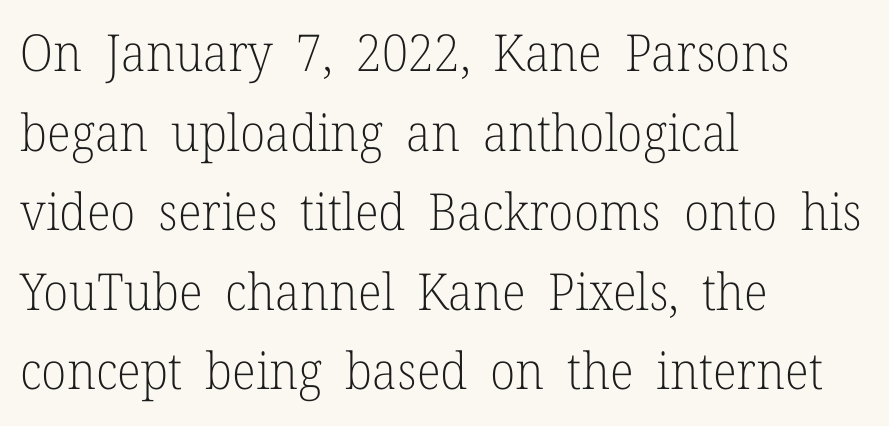
{"serif": "yes", "italic": "no", "bold": "no", "weight": "light", "width": "normal", "stroke_contrast": "low", "x_height": "medium", "monospaced": "no", "underline": "no", "align": "left", "line_spacing": "normal", "line_spacing_ratio": 1.56, "letter_spacing": "normal", "letter_spacing_em": 0.0, "glyph_px": 51}
